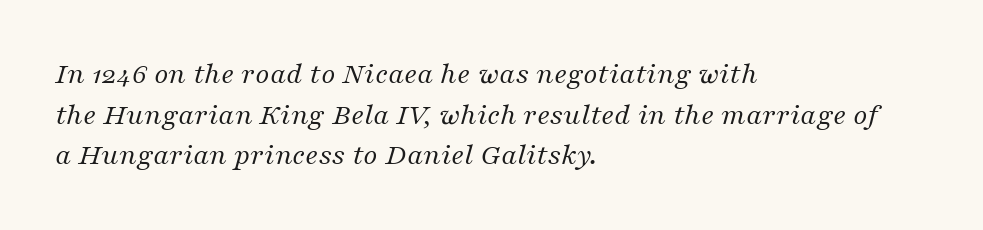
{"serif": "yes", "italic": "yes", "lean": "right", "slant_degrees": 16, "bold": "no", "weight": "regular", "width": "normal", "stroke_contrast": "medium", "x_height": "medium", "monospaced": "no", "underline": "no", "align": "left", "line_spacing": "normal", "line_spacing_ratio": 1.31, "letter_spacing": "normal", "letter_spacing_em": 0.0, "glyph_px": 31}
